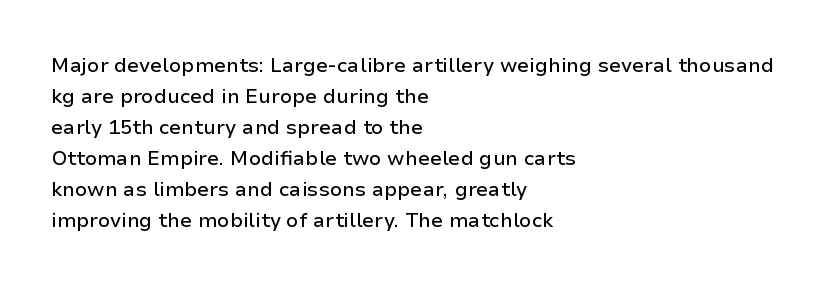
Q: Is the text italic (slanted)? A: No, it is upright.
Q: Is the text underlined? A: No.
Q: How is the paragraph aligned? A: Left-aligned.
Q: Is the spacing between letters normal or unusually wide? A: Normal.
Q: Is the spacing between lines tight, normal or loose? A: Normal.
